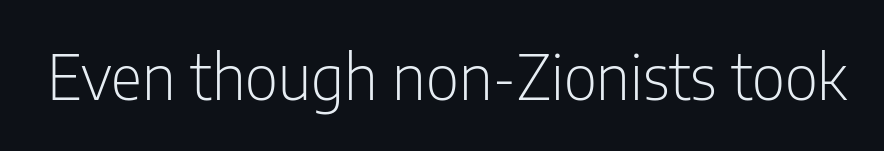
{"serif": "no", "italic": "no", "bold": "no", "weight": "light", "width": "condensed", "stroke_contrast": "low", "x_height": "medium", "monospaced": "no", "underline": "no", "letter_spacing": "normal", "letter_spacing_em": 0.0, "glyph_px": 61}
